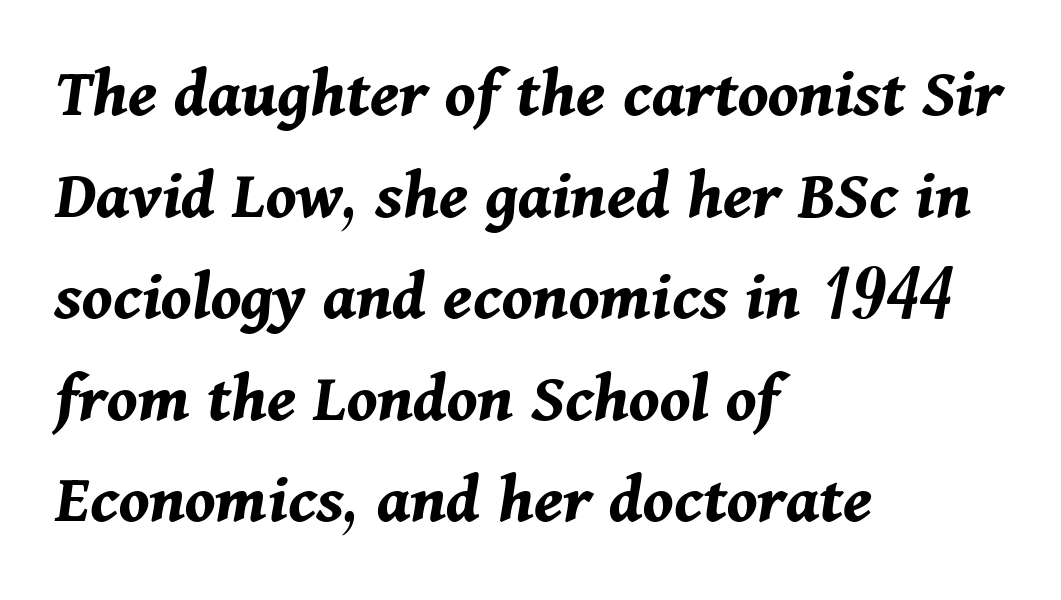
{"italic": "yes", "lean": "right", "slant_degrees": 11, "bold": "yes", "weight": "bold", "width": "normal", "stroke_contrast": "medium", "x_height": "medium", "monospaced": "no", "underline": "no", "align": "left", "line_spacing": "normal", "line_spacing_ratio": 1.41, "letter_spacing": "normal", "letter_spacing_em": 0.0, "glyph_px": 72}
